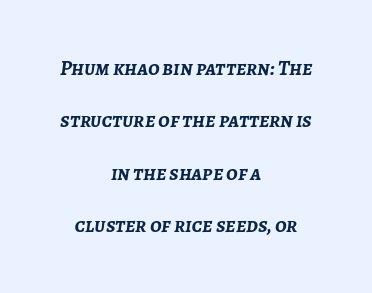
{"italic": "yes", "lean": "right", "slant_degrees": 7, "bold": "yes", "underline": "no", "align": "center", "line_spacing": "loose", "line_spacing_ratio": 2.49, "letter_spacing": "normal", "letter_spacing_em": 0.0, "glyph_px": 21}
